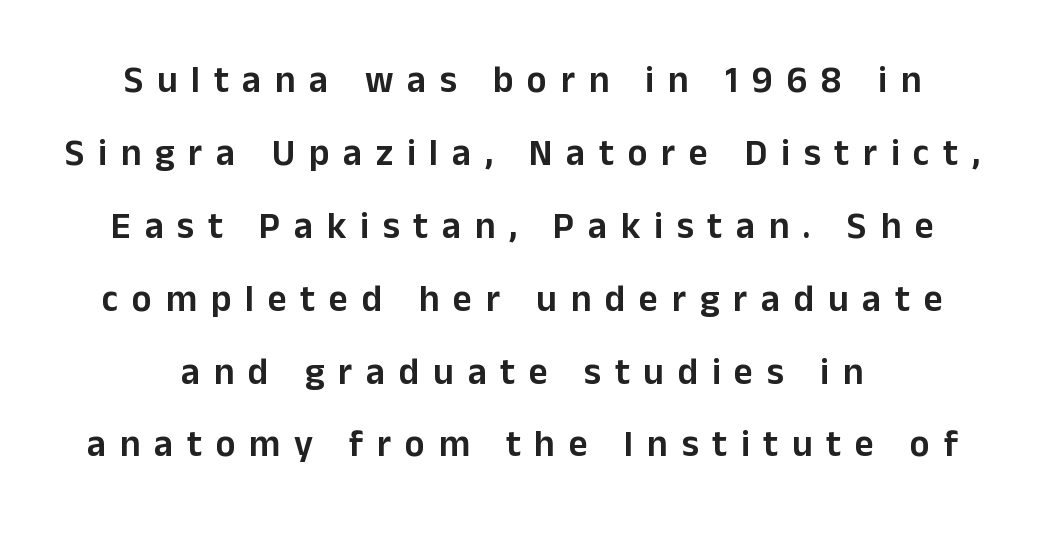
The image shows 37 px sans-serif type, upright; set loose line spacing (1.97x), unusually wide letter spacing (+0.37 em), not underlined; low stroke contrast and a medium x-height.
